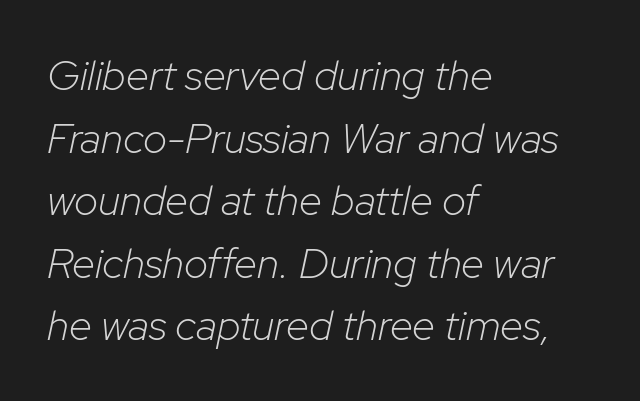
The image shows 42 px light type, italic (leaning right); set left-aligned, normal line spacing (1.49x), normal letter spacing, not underlined; low stroke contrast and a medium x-height.
